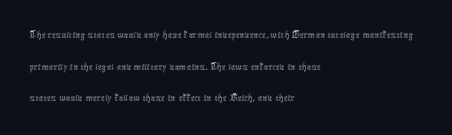
{"italic": "no", "bold": "no", "underline": "no", "align": "left", "line_spacing": "normal", "line_spacing_ratio": 1.38, "letter_spacing": "normal", "letter_spacing_em": 0.0, "glyph_px": 23}
